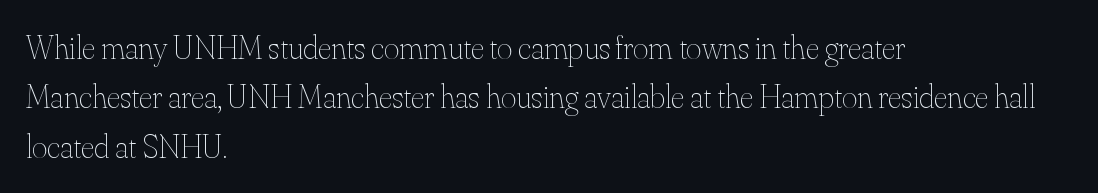
{"italic": "no", "bold": "no", "weight": "thin", "width": "normal", "stroke_contrast": "medium", "x_height": "small", "monospaced": "no", "underline": "no", "align": "left", "line_spacing": "normal", "line_spacing_ratio": 1.5, "letter_spacing": "normal", "letter_spacing_em": 0.0, "glyph_px": 33}
